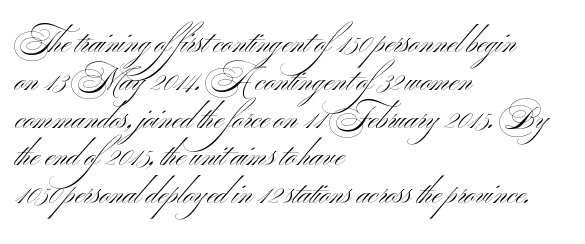
Q: Is the text bold? A: No.
Q: Is the text italic (slanted)? A: Yes.
Q: Is the typeface a serif or a sans-serif typeface? A: Sans-serif.
Q: Is the text underlined? A: No.
Q: How is the paragraph aligned? A: Left-aligned.
Q: Is the spacing between letters normal or unusually wide? A: Normal.
Q: Width (condensed, normal, or wide)? A: Wide.
Q: Stroke contrast? A: Medium.
Q: x-height? A: Small.
Q: Monospaced? A: No.
